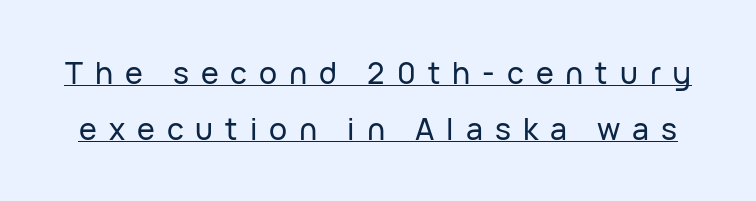
The image shows 30 px sans-serif type, upright; set line spacing 1.86x, unusually wide letter spacing (+0.4 em), underlined; low stroke contrast and a medium x-height.
